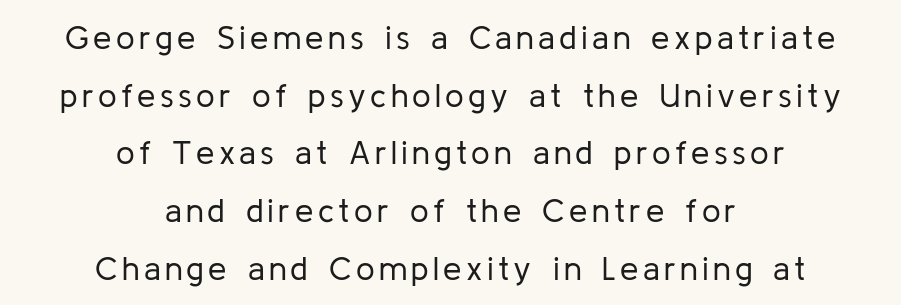
Q: Is the text bold? A: No.
Q: Is the text italic (slanted)? A: No, it is upright.
Q: Is the typeface a serif or a sans-serif typeface? A: Sans-serif.
Q: Is the text underlined? A: No.
Q: How is the paragraph aligned? A: Centered.
Q: Width (condensed, normal, or wide)? A: Normal.
Q: Stroke contrast? A: Low.
Q: x-height? A: Medium.
Q: Monospaced? A: No.
